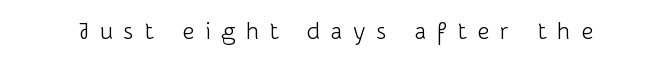
{"italic": "no", "bold": "no", "underline": "no", "letter_spacing": "wide", "letter_spacing_em": 0.44, "glyph_px": 24}
